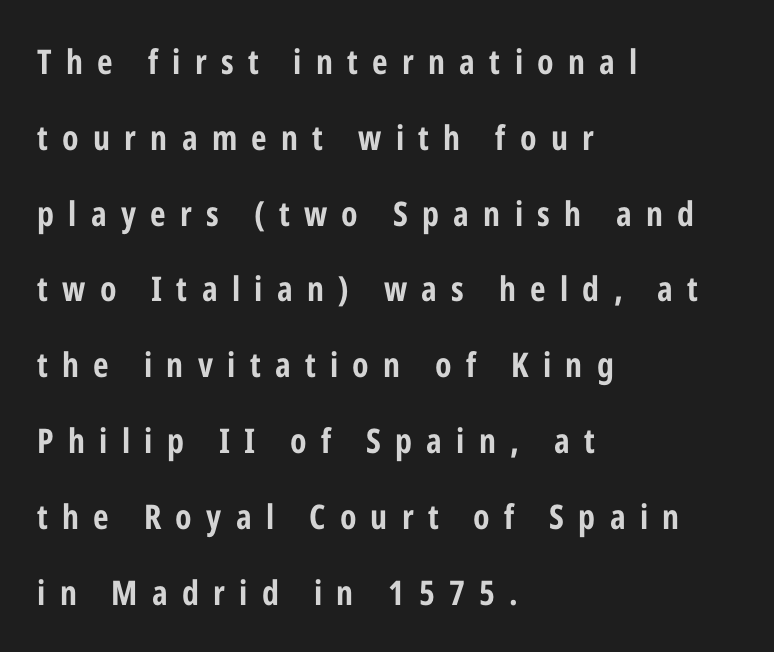
No feet cap the strokes, marking this as sans-serif type. The lettering stays uniformly vertical, giving the passage a roman look. A student would call this left alignment; a typographer would say flush left, rag right. Does the leading feel generous? Absolutely, it's lavish. The letters advance in unequal steps, a hallmark of proportional type. Observe the wide spacing: letters keep a clear distance from each other.
